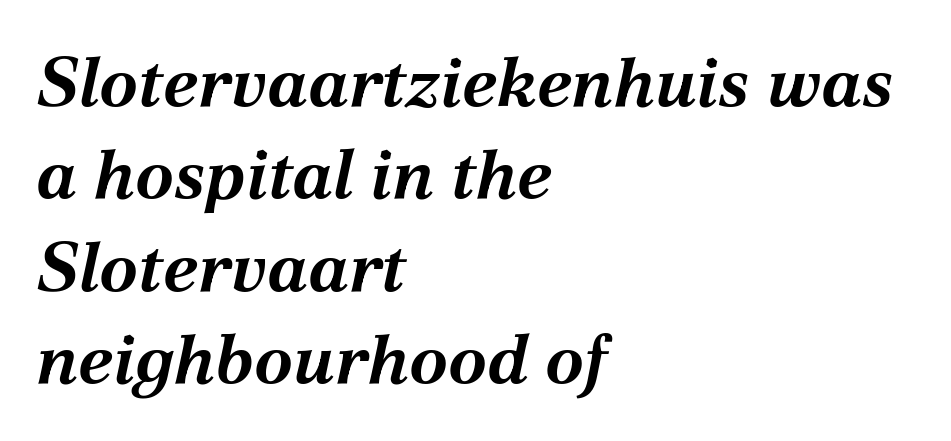
Q: Is the text bold? A: Yes.
Q: Is the text italic (slanted)? A: Yes, it leans right by about 12 degrees.
Q: Is the text underlined? A: No.
Q: How is the paragraph aligned? A: Left-aligned.
Q: Is the spacing between letters normal or unusually wide? A: Normal.
Q: Is the spacing between lines tight, normal or loose? A: Normal.
Q: Width (condensed, normal, or wide)? A: Normal.
Q: Stroke contrast? A: Medium.
Q: x-height? A: Medium.
Q: Monospaced? A: No.
